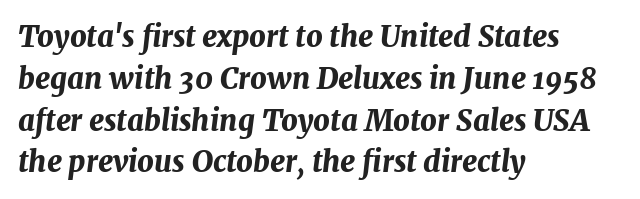
Q: Is the text bold? A: Yes.
Q: Is the text italic (slanted)? A: Yes, it leans right by about 7 degrees.
Q: Is the text underlined? A: No.
Q: How is the paragraph aligned? A: Left-aligned.
Q: Is the spacing between letters normal or unusually wide? A: Normal.
Q: Is the spacing between lines tight, normal or loose? A: Normal.
Q: Width (condensed, normal, or wide)? A: Normal.
Q: Stroke contrast? A: Medium.
Q: x-height? A: Medium.
Q: Monospaced? A: No.
